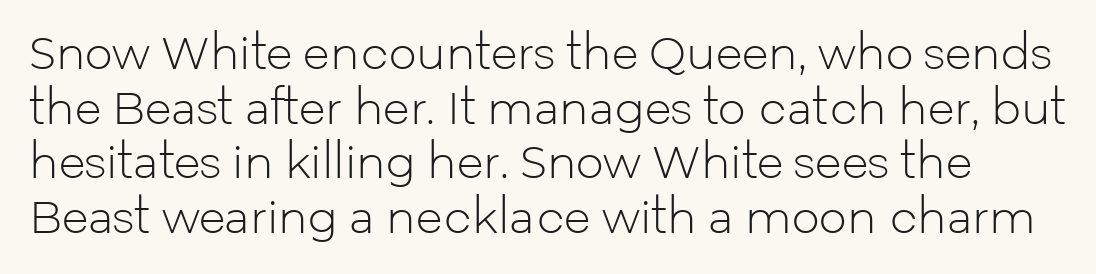
{"serif": "no", "italic": "no", "bold": "no", "weight": "light", "width": "normal", "stroke_contrast": "low", "x_height": "medium", "monospaced": "no", "underline": "no", "line_spacing_ratio": 1.24, "letter_spacing": "normal", "letter_spacing_em": 0.0, "glyph_px": 44}
